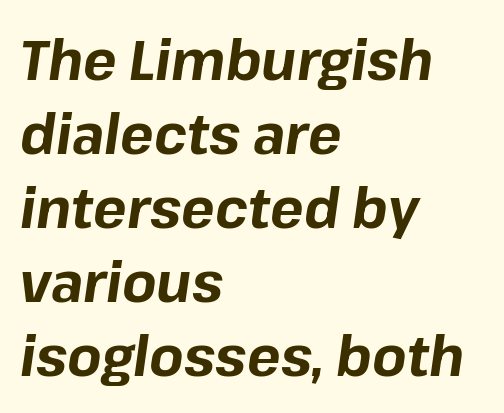
Q: Is the text bold? A: Yes.
Q: Is the text italic (slanted)? A: Yes, it leans right by about 8 degrees.
Q: Is the text underlined? A: No.
Q: How is the paragraph aligned? A: Left-aligned.
Q: Is the spacing between letters normal or unusually wide? A: Normal.
Q: Is the spacing between lines tight, normal or loose? A: Normal.
Q: Width (condensed, normal, or wide)? A: Normal.
Q: Stroke contrast? A: Low.
Q: x-height? A: Medium.
Q: Monospaced? A: No.
